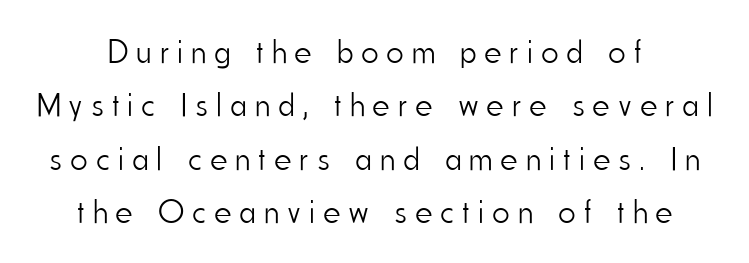
{"serif": "no", "italic": "no", "bold": "no", "weight": "light", "width": "condensed", "stroke_contrast": "low", "x_height": "small", "monospaced": "no", "underline": "no", "line_spacing": "normal", "line_spacing_ratio": 1.62, "letter_spacing": "wide", "letter_spacing_em": 0.26, "glyph_px": 33}
